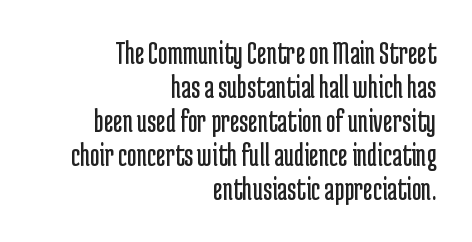
The image shows 33 px regular-weight, condensed sans-serif type, upright; set right-aligned, tight line spacing (1.03x), normal letter spacing, not underlined; low stroke contrast and a medium x-height.
